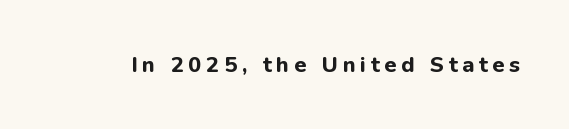
Unlike italic type, these characters show no tilt at all. Between one letter and the next there's a generous, obvious gap. Only glyphs here, with clear space below each row. Every letter is thick-stroked: bold, no question.
